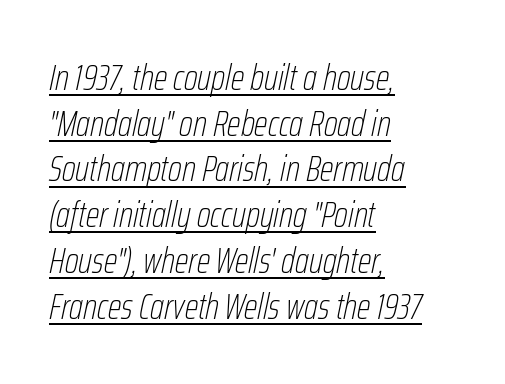
{"italic": "yes", "lean": "right", "slant_degrees": 12, "bold": "no", "weight": "thin", "width": "condensed", "stroke_contrast": "low", "x_height": "medium", "monospaced": "no", "underline": "yes", "align": "left", "line_spacing": "normal", "line_spacing_ratio": 1.27, "letter_spacing": "normal", "letter_spacing_em": 0.0, "glyph_px": 36}
